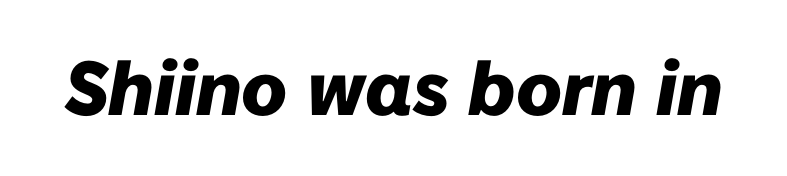
Q: Is the text bold? A: Yes.
Q: Is the text italic (slanted)? A: Yes, it leans right by about 10 degrees.
Q: Is the text underlined? A: No.
Q: Is the spacing between letters normal or unusually wide? A: Normal.
Q: Width (condensed, normal, or wide)? A: Normal.
Q: Stroke contrast? A: Low.
Q: x-height? A: Medium.
Q: Monospaced? A: No.
